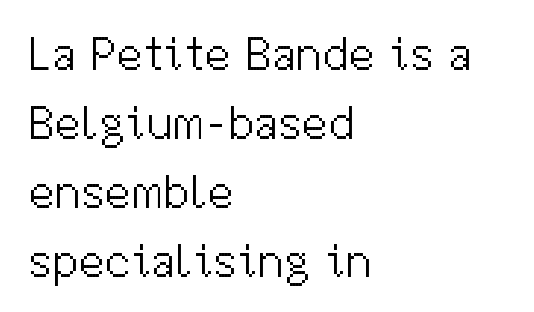
Q: Is the text bold? A: No.
Q: Is the text italic (slanted)? A: No, it is upright.
Q: Is the typeface a serif or a sans-serif typeface? A: Sans-serif.
Q: Is the text underlined? A: No.
Q: How is the paragraph aligned? A: Left-aligned.
Q: Is the spacing between letters normal or unusually wide? A: Normal.
Q: Is the spacing between lines tight, normal or loose? A: Normal.
Q: Width (condensed, normal, or wide)? A: Normal.
Q: Stroke contrast? A: Medium.
Q: x-height? A: Medium.
Q: Monospaced? A: No.
